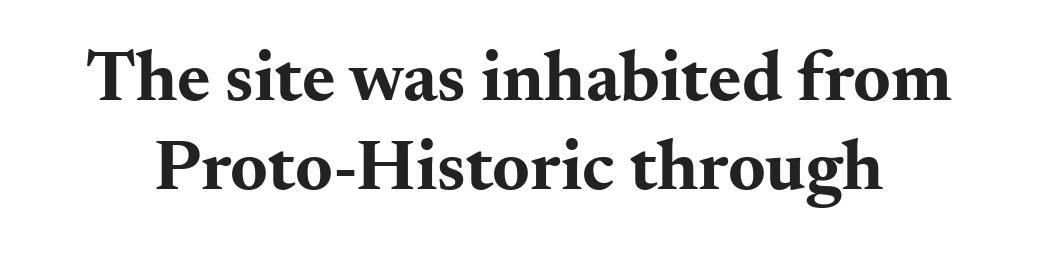
The image shows 72 px bold, wide serif type, upright; set line spacing 1.24x, normal letter spacing, not underlined; medium stroke contrast and a small x-height.
